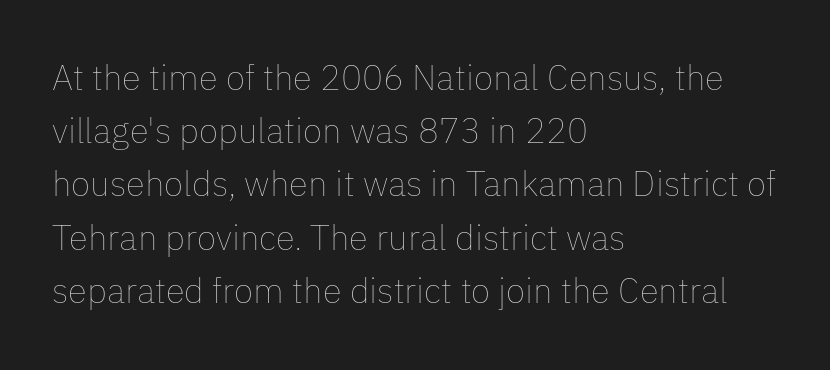
The image shows 35 px thin type, upright; set left-aligned, normal line spacing (1.52x), normal letter spacing, not underlined; low stroke contrast and a medium x-height.
